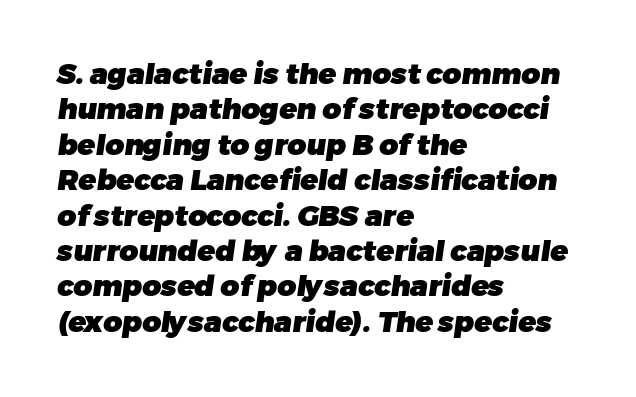
Q: Is the text bold? A: Yes.
Q: Is the typeface a serif or a sans-serif typeface? A: Sans-serif.
Q: Is the text underlined? A: No.
Q: How is the paragraph aligned? A: Left-aligned.
Q: Is the spacing between letters normal or unusually wide? A: Normal.
Q: Width (condensed, normal, or wide)? A: Normal.
Q: Stroke contrast? A: Low.
Q: x-height? A: Medium.
Q: Monospaced? A: No.
